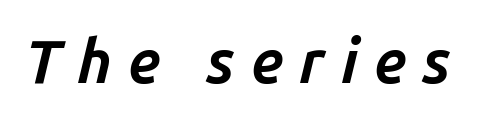
Honestly, the letter spacing is so wide it's the main thing you notice. Emphasis-style slanted type is in use. Underlining? Definitely not there. These words are printed bold, with thick strokes throughout.
